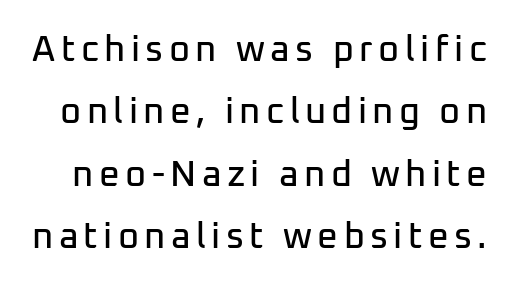
{"serif": "no", "italic": "no", "width": "normal", "stroke_contrast": "low", "x_height": "medium", "monospaced": "no", "underline": "no", "line_spacing_ratio": 1.73, "glyph_px": 36}
